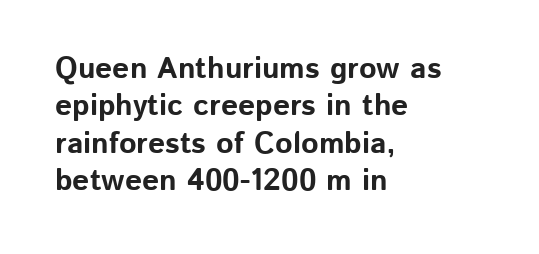
Q: Is the text bold? A: Yes.
Q: Is the text italic (slanted)? A: No, it is upright.
Q: Is the typeface a serif or a sans-serif typeface? A: Sans-serif.
Q: Is the text underlined? A: No.
Q: How is the paragraph aligned? A: Left-aligned.
Q: Is the spacing between letters normal or unusually wide? A: Normal.
Q: Is the spacing between lines tight, normal or loose? A: Normal.
Q: Width (condensed, normal, or wide)? A: Normal.
Q: Stroke contrast? A: Low.
Q: x-height? A: Medium.
Q: Monospaced? A: No.
